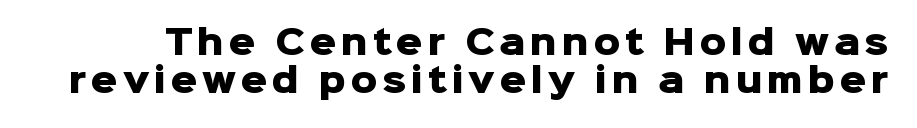
The image shows 33 px heavy sans-serif type, upright; set tight line spacing (1.15x), not underlined; low stroke contrast and a medium x-height.
